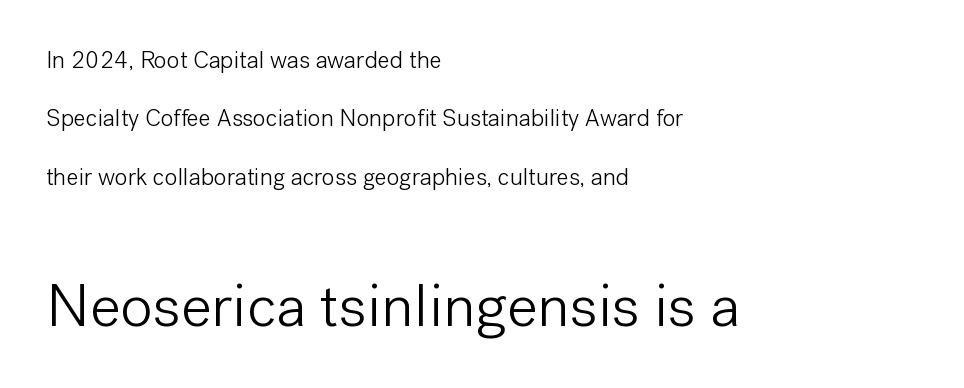
Q: Is the text bold? A: No.
Q: Is the text italic (slanted)? A: No, it is upright.
Q: Is the typeface a serif or a sans-serif typeface? A: Sans-serif.
Q: Is the text underlined? A: No.
Q: How is the paragraph aligned? A: Left-aligned.
Q: Is the spacing between letters normal or unusually wide? A: Normal.
Q: Is the spacing between lines tight, normal or loose? A: Loose.
Q: Which block of text is set in a larger size, the first (top) or the second (bottom)? A: The second (bottom) one.
Q: Width (condensed, normal, or wide)? A: Normal.
Q: Stroke contrast? A: Low.
Q: x-height? A: Medium.
Q: Monospaced? A: No.
